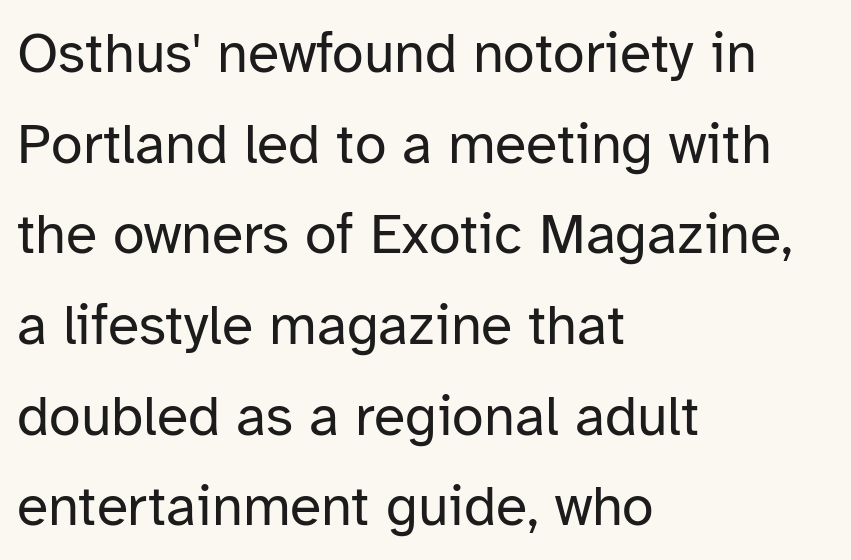
{"serif": "no", "italic": "no", "bold": "no", "weight": "regular", "width": "normal", "stroke_contrast": "low", "x_height": "medium", "monospaced": "no", "underline": "no", "align": "left", "line_spacing": "normal", "line_spacing_ratio": 1.59, "letter_spacing": "normal", "letter_spacing_em": 0.0, "glyph_px": 57}
